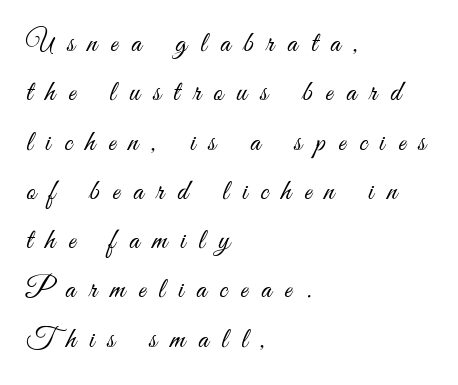
{"serif": "no", "bold": "no", "weight": "light", "width": "condensed", "stroke_contrast": "medium", "x_height": "small", "monospaced": "no", "underline": "no", "align": "left", "line_spacing": "normal", "line_spacing_ratio": 1.7, "letter_spacing": "wide", "letter_spacing_em": 0.46, "glyph_px": 29}
